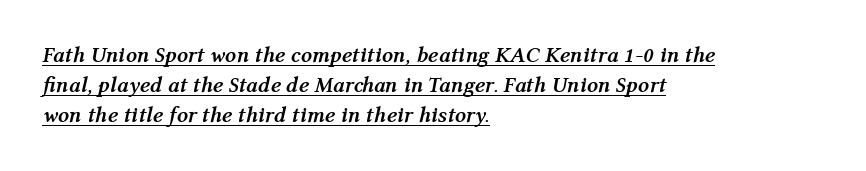
{"italic": "yes", "lean": "right", "slant_degrees": 12, "bold": "yes", "underline": "yes", "align": "left", "line_spacing": "normal", "line_spacing_ratio": 1.37, "letter_spacing": "normal", "letter_spacing_em": 0.0, "glyph_px": 22}
